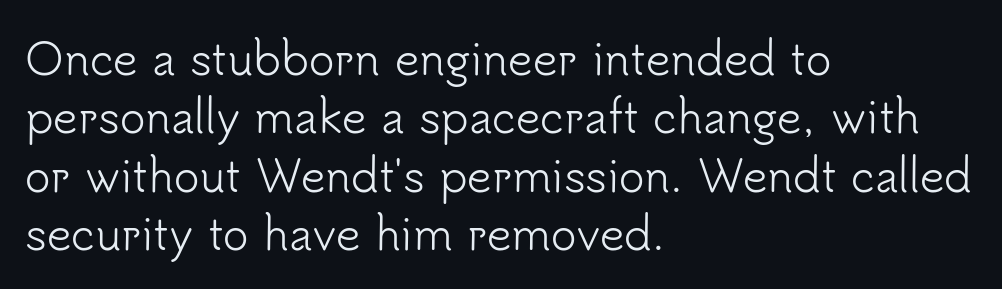
{"serif": "no", "italic": "no", "bold": "no", "weight": "light", "width": "normal", "stroke_contrast": "low", "x_height": "small", "monospaced": "no", "underline": "no", "align": "left", "line_spacing": "normal", "line_spacing_ratio": 1.36, "letter_spacing": "normal", "letter_spacing_em": 0.0, "glyph_px": 43}
